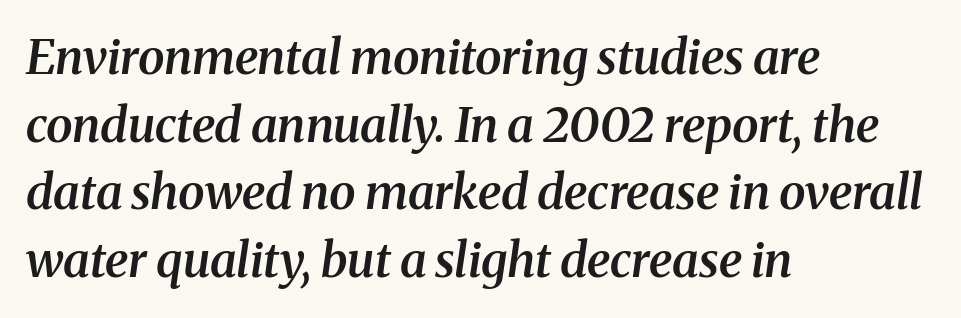
The image shows 48 px semibold serif type, italic (leaning right); set left-aligned, normal line spacing (1.41x), normal letter spacing, not underlined; medium stroke contrast and a medium x-height.
